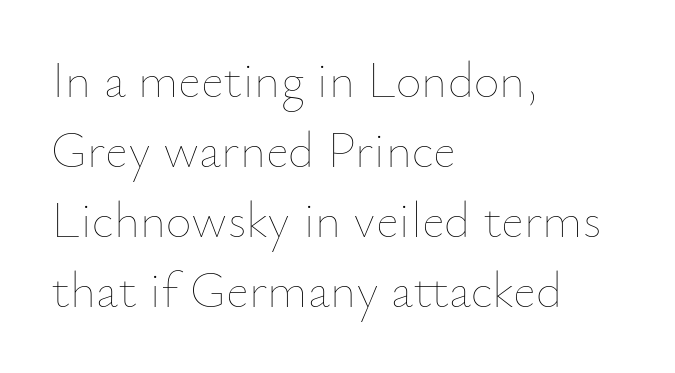
Q: Is the text bold? A: No.
Q: Is the text italic (slanted)? A: No, it is upright.
Q: Is the text underlined? A: No.
Q: How is the paragraph aligned? A: Left-aligned.
Q: Is the spacing between letters normal or unusually wide? A: Normal.
Q: Is the spacing between lines tight, normal or loose? A: Normal.
Q: Width (condensed, normal, or wide)? A: Normal.
Q: Stroke contrast? A: Low.
Q: x-height? A: Small.
Q: Monospaced? A: No.
